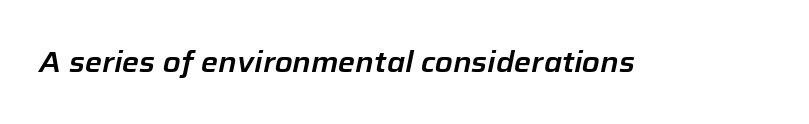
Q: Is the text italic (slanted)? A: Yes, it leans right by about 12 degrees.
Q: Is the text underlined? A: No.
Q: Is the spacing between letters normal or unusually wide? A: Normal.
Q: Width (condensed, normal, or wide)? A: Normal.
Q: Stroke contrast? A: Low.
Q: x-height? A: Medium.
Q: Monospaced? A: No.
